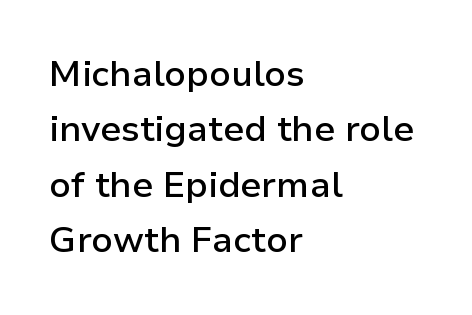
Q: Is the text bold? A: Semi-bold.
Q: Is the text italic (slanted)? A: No, it is upright.
Q: Is the typeface a serif or a sans-serif typeface? A: Sans-serif.
Q: Is the text underlined? A: No.
Q: How is the paragraph aligned? A: Left-aligned.
Q: Is the spacing between letters normal or unusually wide? A: Normal.
Q: Is the spacing between lines tight, normal or loose? A: Normal.
Q: Width (condensed, normal, or wide)? A: Normal.
Q: Stroke contrast? A: Low.
Q: x-height? A: Medium.
Q: Monospaced? A: No.
